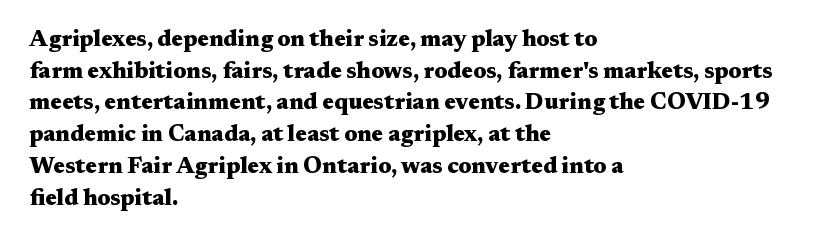
The image shows 23 px bold type, upright; set left-aligned, normal line spacing (1.38x), normal letter spacing, not underlined.
